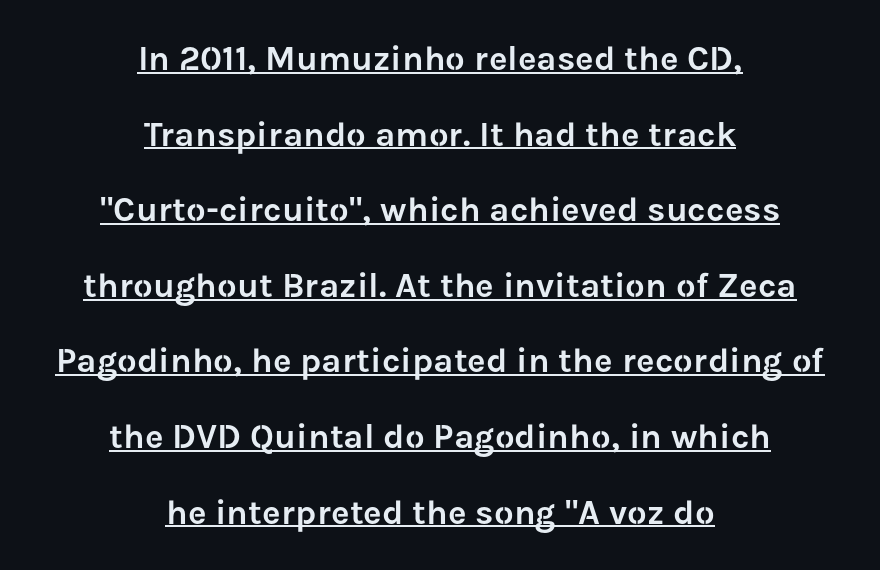
Q: Is the text italic (slanted)? A: No, it is upright.
Q: Is the typeface a serif or a sans-serif typeface? A: Sans-serif.
Q: Is the text underlined? A: Yes.
Q: How is the paragraph aligned? A: Centered.
Q: Is the spacing between letters normal or unusually wide? A: Normal.
Q: Is the spacing between lines tight, normal or loose? A: Loose.
Q: Width (condensed, normal, or wide)? A: Normal.
Q: Stroke contrast? A: Low.
Q: x-height? A: Medium.
Q: Monospaced? A: No.
